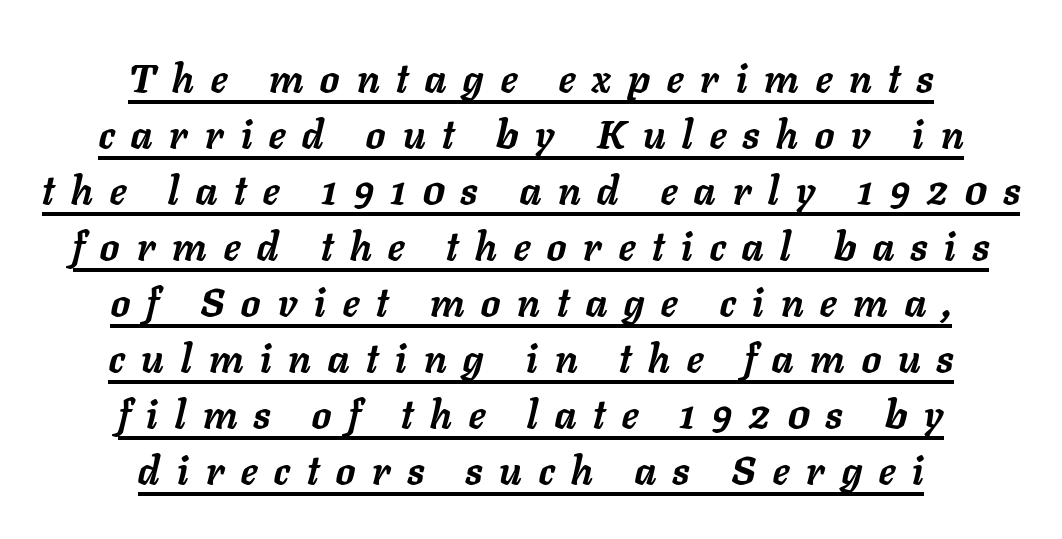
{"italic": "yes", "lean": "right", "slant_degrees": 11, "bold": "yes", "weight": "semibold", "width": "normal", "stroke_contrast": "low", "x_height": "medium", "monospaced": "no", "underline": "yes", "align": "center", "line_spacing": "normal", "line_spacing_ratio": 1.4, "letter_spacing": "wide", "letter_spacing_em": 0.43, "glyph_px": 40}
